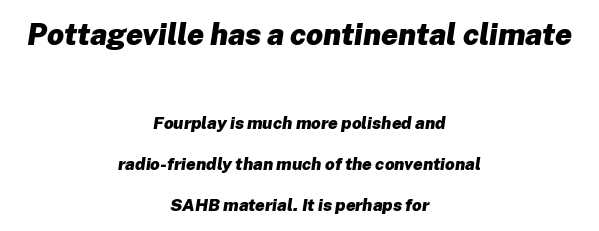
Q: Is the text bold? A: Yes.
Q: Is the text italic (slanted)? A: Yes, it leans right by about 8 degrees.
Q: Is the text underlined? A: No.
Q: How is the paragraph aligned? A: Centered.
Q: Is the spacing between letters normal or unusually wide? A: Normal.
Q: Is the spacing between lines tight, normal or loose? A: Loose.
Q: Which block of text is set in a larger size, the first (top) or the second (bottom)? A: The first (top) one.
Q: Width (condensed, normal, or wide)? A: Normal.
Q: Stroke contrast? A: Low.
Q: x-height? A: Medium.
Q: Monospaced? A: No.
